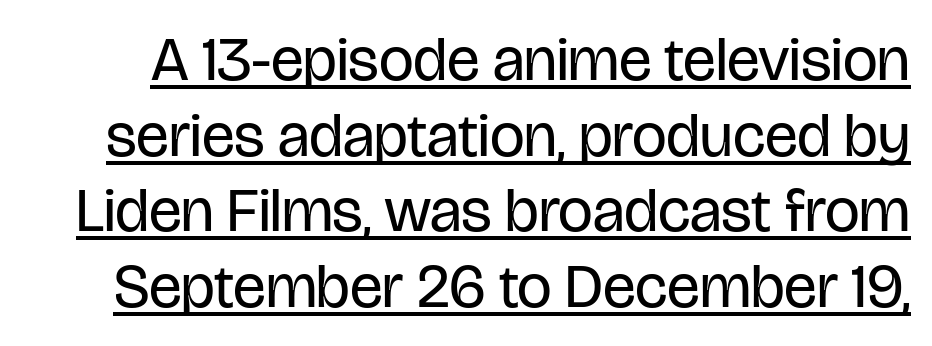
Looks like regular typesetting: each glyph gets only the width it needs. Honestly, the letter spacing is just normal — you wouldn't notice it. The typography opts for an upright posture over an oblique one. Type style note: lacks serifs.
